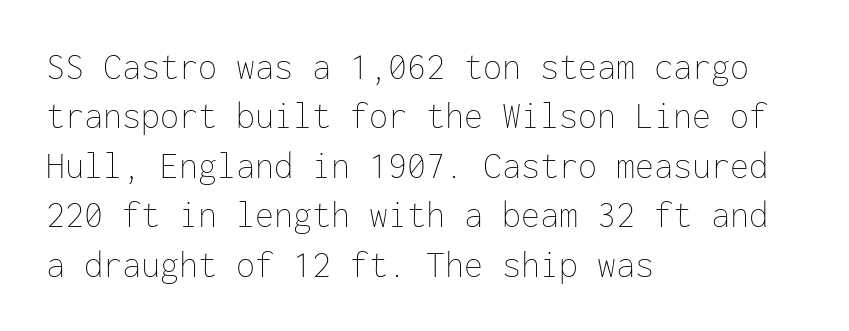
{"italic": "no", "bold": "no", "weight": "thin", "width": "normal", "stroke_contrast": "low", "x_height": "medium", "monospaced": "yes", "underline": "no", "align": "left", "line_spacing": "normal", "line_spacing_ratio": 1.3, "letter_spacing": "normal", "letter_spacing_em": 0.0, "glyph_px": 38}
